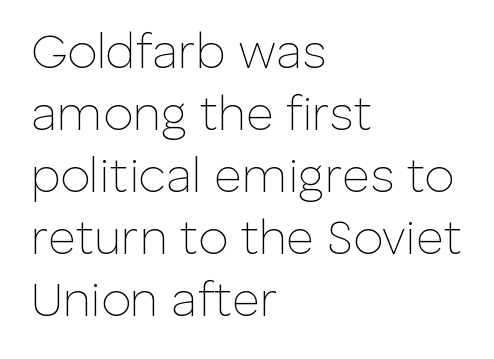
{"serif": "no", "italic": "no", "bold": "no", "weight": "thin", "width": "normal", "stroke_contrast": "low", "x_height": "medium", "monospaced": "no", "underline": "no", "align": "left", "line_spacing": "normal", "line_spacing_ratio": 1.29, "letter_spacing": "normal", "letter_spacing_em": 0.0, "glyph_px": 48}
